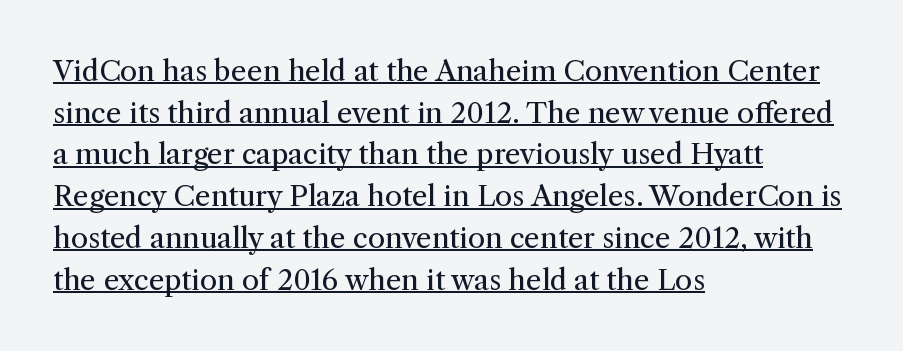
Q: Is the text bold? A: No.
Q: Is the text italic (slanted)? A: No, it is upright.
Q: Is the typeface a serif or a sans-serif typeface? A: Serif.
Q: Is the text underlined? A: Yes.
Q: How is the paragraph aligned? A: Left-aligned.
Q: Is the spacing between letters normal or unusually wide? A: Normal.
Q: Is the spacing between lines tight, normal or loose? A: Normal.
Q: Width (condensed, normal, or wide)? A: Normal.
Q: Stroke contrast? A: Medium.
Q: x-height? A: Medium.
Q: Monospaced? A: No.
